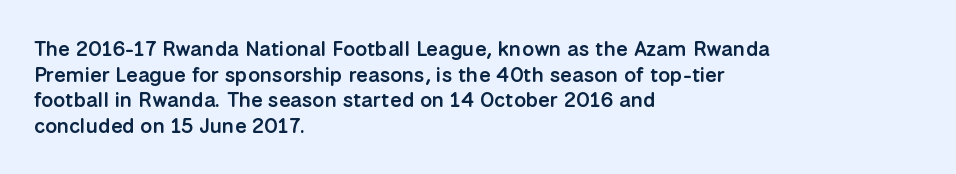
The image shows 21 px text type, upright; set left-aligned, line spacing 1.22x, normal letter spacing, not underlined.
